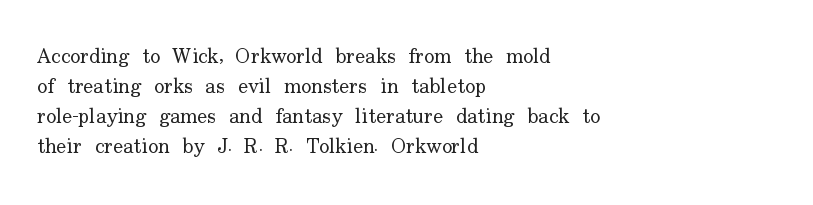
Compared with typical body copy, the letter spacing here is the same. The text block is weighted toward the left margin, trailing off unevenly rightward. The foot of each line stays bare and open. Evenly set lines give the paragraph a standard silhouette. Stroke thickness stays within the range of a standard reading face or lighter.
